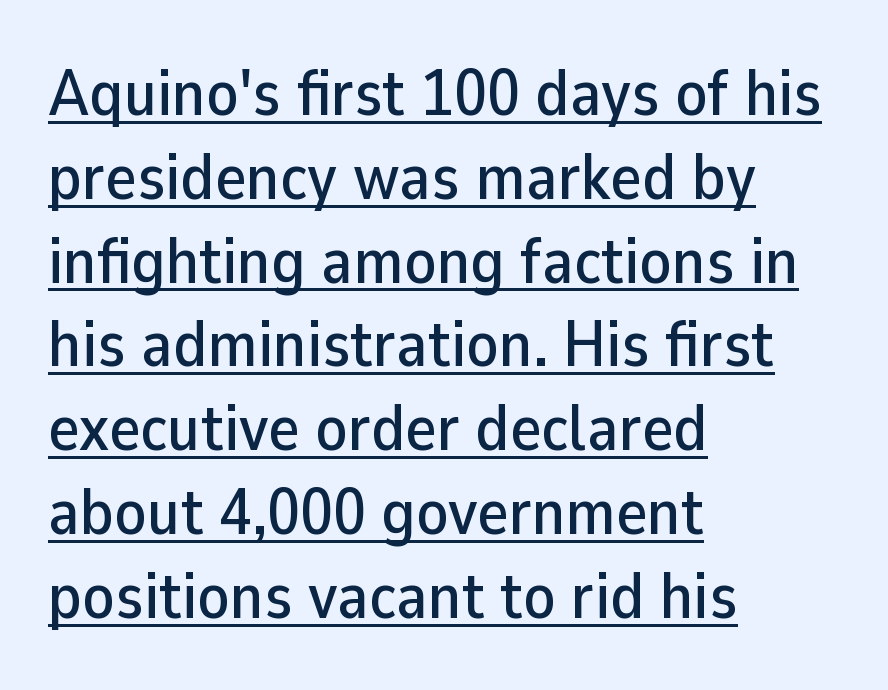
Note the varied advance widths — an 'i' is clearly narrower than an 'm'. Honestly, the underline is the first thing you notice here. The tracking reads as untouched default to a designer's eye. This is roman type, the default non-slanted kind. In CSS terms this would be text-align: left. The designer left line spacing at the default.
